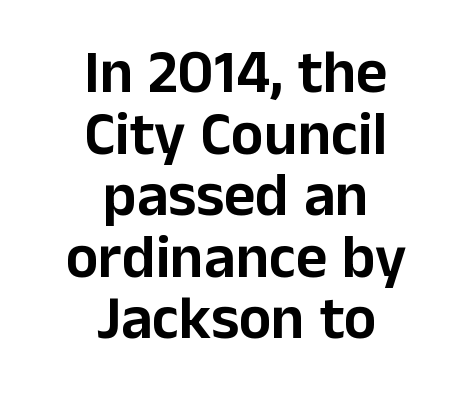
Words appear dense and cohesive because spacing is normal. Ascenders rise straight up at ninety degrees. I'd call this a sans setting — the letters go barefoot. Visually the block forms a symmetrical silhouette, jagged on both flanks. Think of a printed novel: that variable character pitch is what you see here. Nobody drew a line under any word here.
